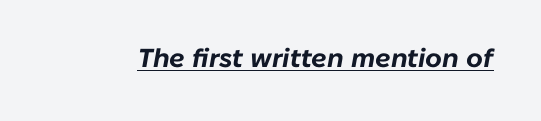
Tall strokes in this sample are angled rather than plumb. A continuous stroke trails under the words, as in a hyperlink. How heavy is the stroke? Heavy — this is a bold. There is no visible air inserted between adjacent glyphs.
